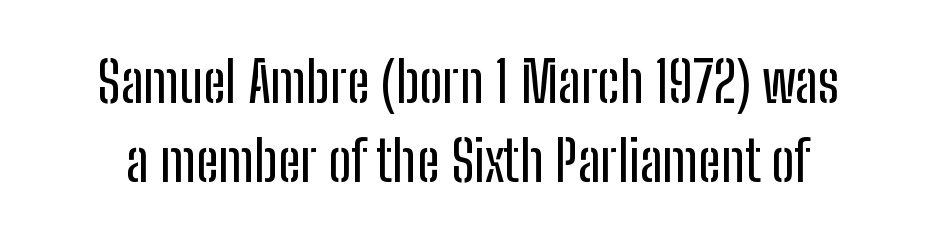
The image shows 56 px condensed sans-serif type, upright; set normal line spacing (1.41x), normal letter spacing, not underlined; low stroke contrast and a medium x-height.
